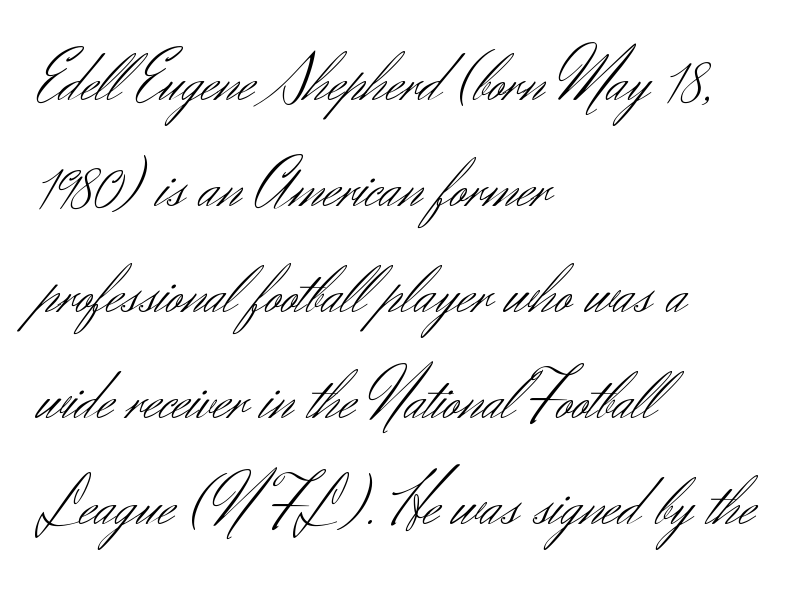
{"serif": "no", "bold": "no", "weight": "light", "width": "normal", "stroke_contrast": "medium", "x_height": "small", "monospaced": "no", "underline": "no", "align": "left", "line_spacing": "normal", "line_spacing_ratio": 1.56, "letter_spacing": "normal", "letter_spacing_em": 0.0, "glyph_px": 68}
